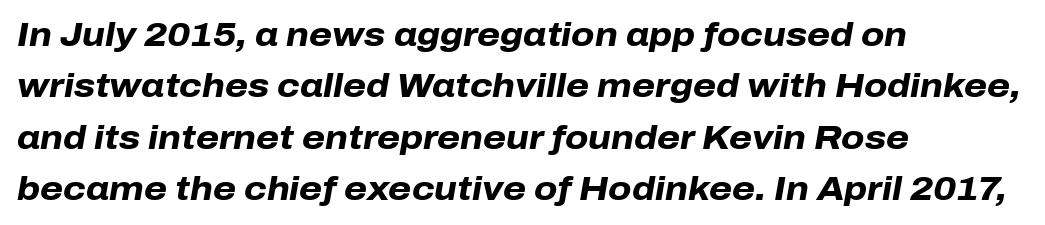
{"italic": "yes", "lean": "right", "slant_degrees": 10, "bold": "yes", "weight": "heavy", "width": "normal", "stroke_contrast": "low", "x_height": "medium", "monospaced": "no", "underline": "no", "align": "left", "line_spacing": "normal", "line_spacing_ratio": 1.56, "letter_spacing": "normal", "letter_spacing_em": 0.0, "glyph_px": 33}
